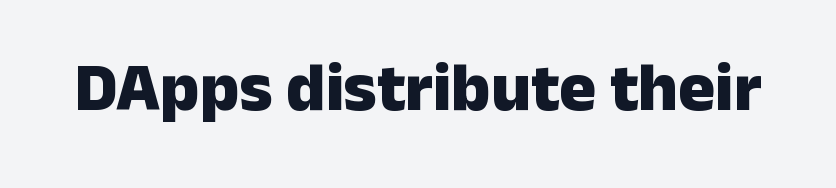
Tall strokes in this sample are plumb rather than angled. Does extra space separate the letters? No, they use regular spacing. The rendering uses natural spacing where letterforms have individual widths. Any mark beneath the type? The region is blank.
